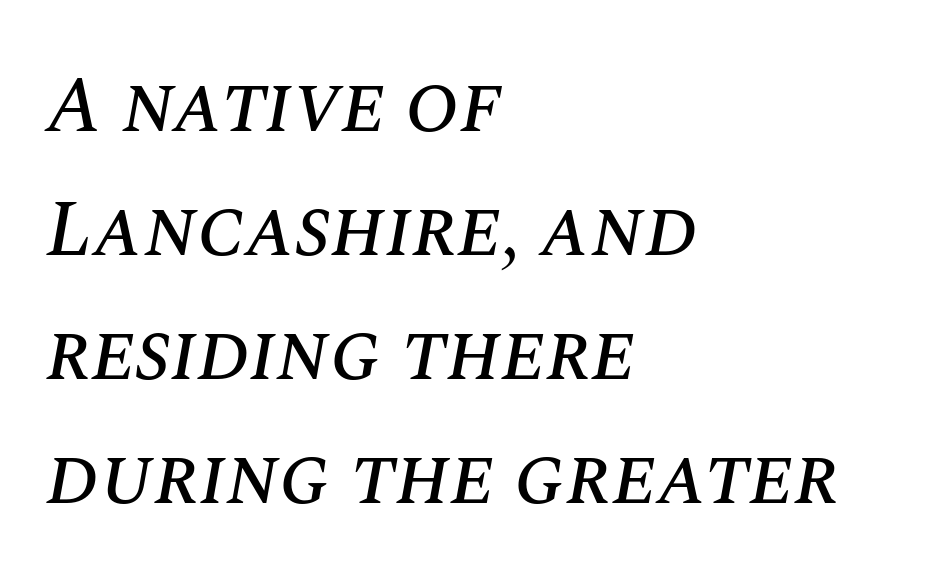
The image shows 80 px text type, italic (leaning right); set left-aligned, normal line spacing (1.55x), normal letter spacing, not underlined; medium stroke contrast and a large x-height.
